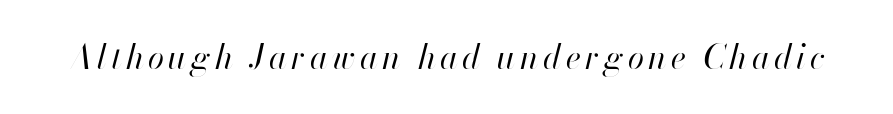
{"italic": "yes", "lean": "right", "slant_degrees": 13, "bold": "no", "weight": "regular", "width": "normal", "stroke_contrast": "high", "x_height": "small", "monospaced": "no", "underline": "no", "glyph_px": 33}
